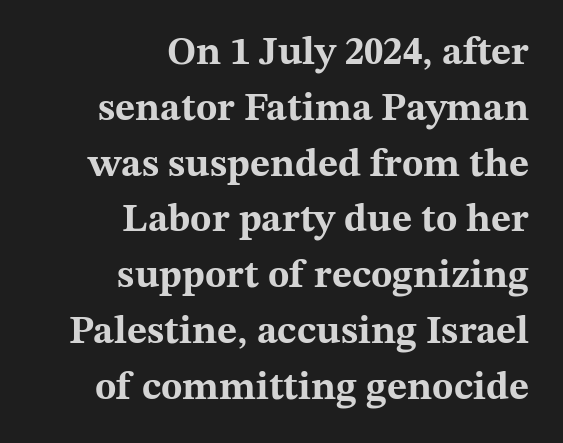
Q: Is the text bold? A: Yes.
Q: Is the text italic (slanted)? A: No, it is upright.
Q: Is the typeface a serif or a sans-serif typeface? A: Serif.
Q: Is the text underlined? A: No.
Q: How is the paragraph aligned? A: Right-aligned.
Q: Is the spacing between letters normal or unusually wide? A: Normal.
Q: Is the spacing between lines tight, normal or loose? A: Normal.
Q: Width (condensed, normal, or wide)? A: Wide.
Q: Stroke contrast? A: Medium.
Q: x-height? A: Medium.
Q: Monospaced? A: No.
